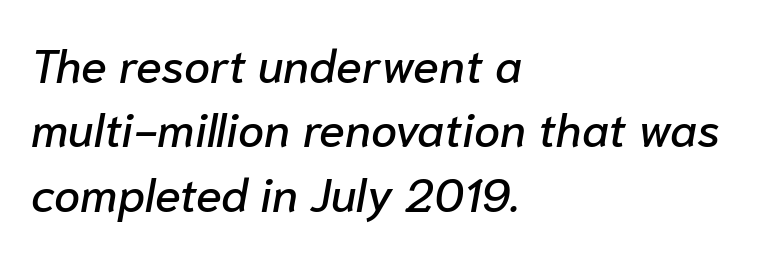
Q: Is the text italic (slanted)? A: Yes, it leans right by about 10 degrees.
Q: Is the text underlined? A: No.
Q: How is the paragraph aligned? A: Left-aligned.
Q: Is the spacing between letters normal or unusually wide? A: Normal.
Q: Is the spacing between lines tight, normal or loose? A: Normal.
Q: Width (condensed, normal, or wide)? A: Normal.
Q: Stroke contrast? A: Low.
Q: x-height? A: Medium.
Q: Monospaced? A: No.
